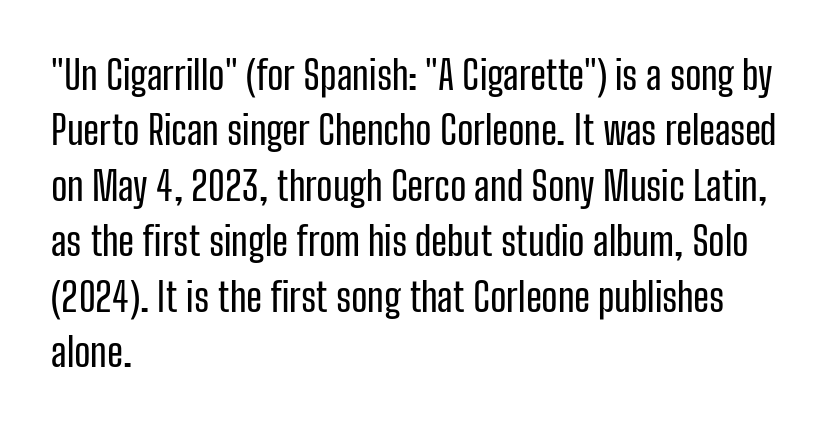
{"serif": "no", "italic": "no", "width": "condensed", "stroke_contrast": "low", "x_height": "medium", "monospaced": "no", "underline": "no", "align": "left", "line_spacing": "normal", "line_spacing_ratio": 1.42, "letter_spacing": "normal", "letter_spacing_em": 0.0, "glyph_px": 39}
